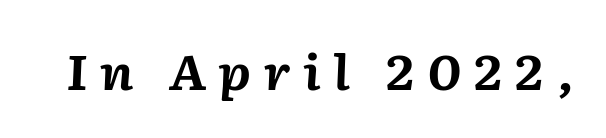
Q: Is the text bold? A: Yes.
Q: Is the text italic (slanted)? A: Yes, it leans right by about 2 degrees.
Q: Is the text underlined? A: No.
Q: Is the spacing between letters normal or unusually wide? A: Unusually wide.
Q: Width (condensed, normal, or wide)? A: Normal.
Q: Stroke contrast? A: Medium.
Q: x-height? A: Medium.
Q: Monospaced? A: No.
